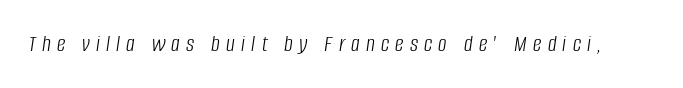
{"italic": "yes", "lean": "right", "slant_degrees": 8, "bold": "no", "underline": "no", "letter_spacing": "wide", "letter_spacing_em": 0.26, "glyph_px": 24}
